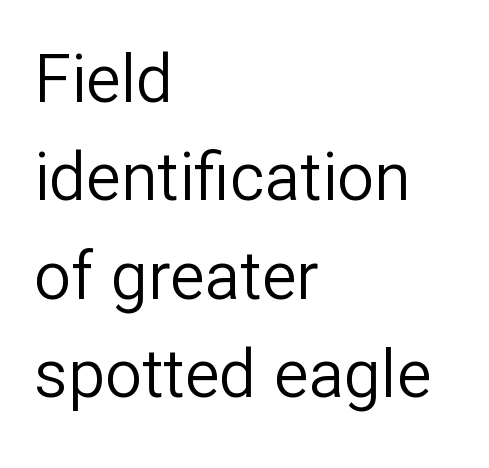
{"serif": "no", "italic": "no", "bold": "no", "weight": "regular", "width": "normal", "stroke_contrast": "low", "x_height": "medium", "monospaced": "no", "underline": "no", "align": "left", "line_spacing": "normal", "line_spacing_ratio": 1.49, "letter_spacing": "normal", "letter_spacing_em": 0.0, "glyph_px": 66}
